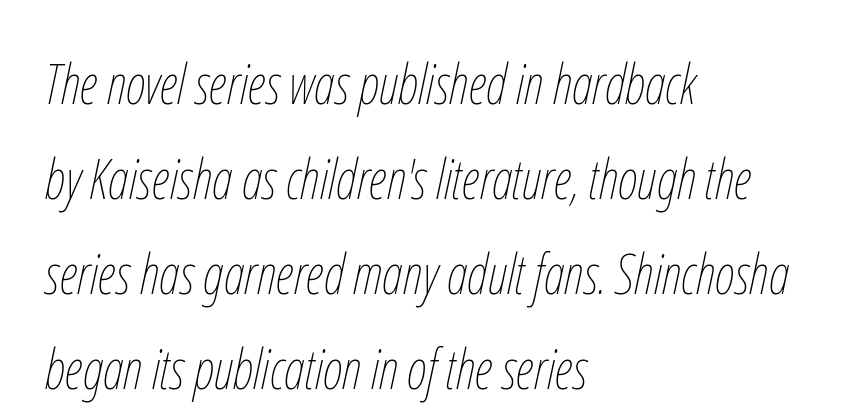
{"italic": "yes", "lean": "right", "slant_degrees": 12, "bold": "no", "weight": "thin", "width": "condensed", "stroke_contrast": "low", "x_height": "medium", "monospaced": "no", "underline": "no", "align": "left", "line_spacing_ratio": 1.73, "letter_spacing": "normal", "letter_spacing_em": 0.0, "glyph_px": 55}
